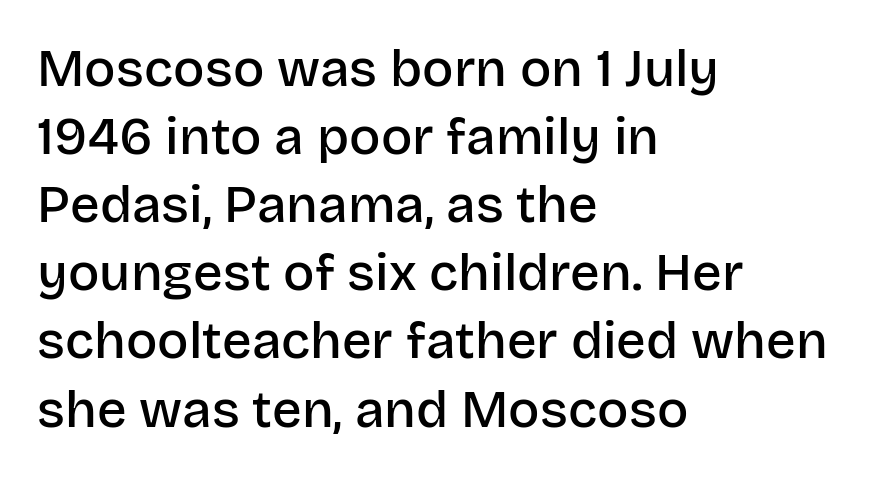
This rendering uses left alignment, leaving the right contour irregular. A sans-serif font was chosen for this passage. Weight: semibold (demi). A normal amount of white space separates one row of letters from the next. There is no visible air inserted between adjacent glyphs. Do the characters align in a grid? No, the font is proportional.
